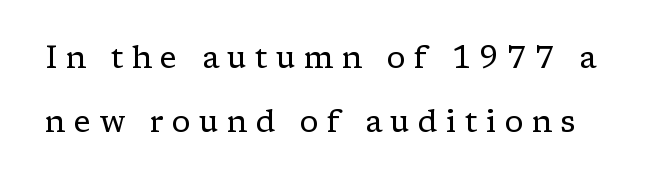
The type family on display is of the serif kind. A quiet, ordinary-to-light weight characterises the typeface. Rule under the text: the space is simply empty. A typesetter would mark this as roman, not italic.
